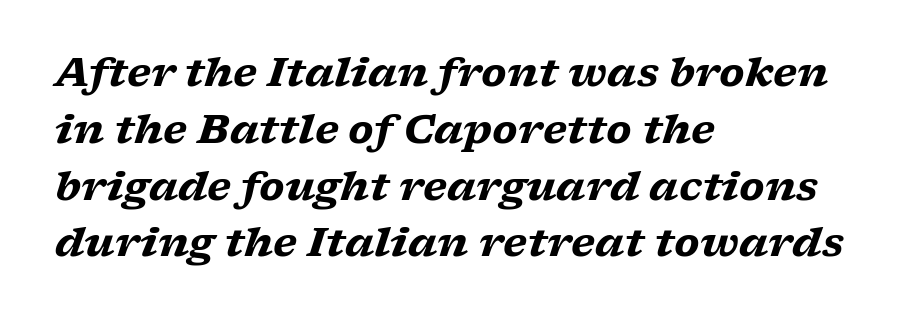
These lines carry a lot of weight — the face is fully bold. Check under the words: just untouched page. Reading down the block, your eye returns to a fixed left position each line. Rows of type keep a routine distance in the vertical direction.
